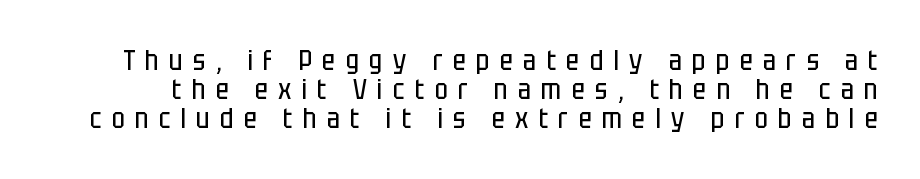
{"serif": "no", "italic": "no", "bold": "no", "weight": "regular", "width": "condensed", "stroke_contrast": "low", "x_height": "large", "monospaced": "no", "underline": "no", "line_spacing": "tight", "line_spacing_ratio": 1.03, "letter_spacing": "wide", "letter_spacing_em": 0.37, "glyph_px": 28}
